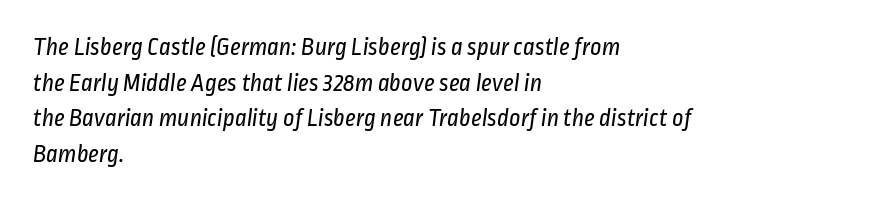
The line-height multiplier appears to be the usual default. Descenders hang freely into open space. These lines are set flush left with a ragged right edge. The weight would be labelled regular, book, light, or lighter still.
